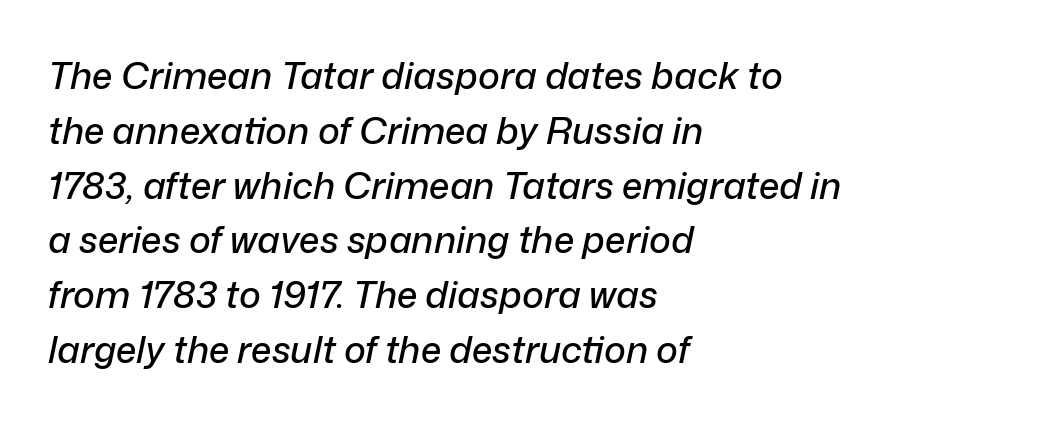
Note the varied advance widths — an 'i' is clearly narrower than an 'm'. Between one letter and the next there's only the usual sliver of space. This rendering uses left alignment, leaving the right contour irregular. Rows of type keep a routine distance in the vertical direction. The specimen reads as italic at a glance. The baseline area is clear.
